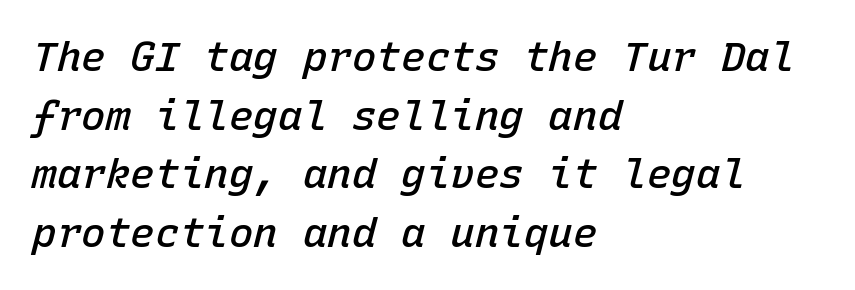
The passage shown is not underscored anywhere. This sample is left-justified, so line endings fall wherever the words run out. Monospaced: the letters line up in strict vertical columns. Slant detected: the letters are inclined. A somewhat darkened texture: the type is semibold rather than bold. Here the glyphs are tracked normally, forming tight word shapes.
